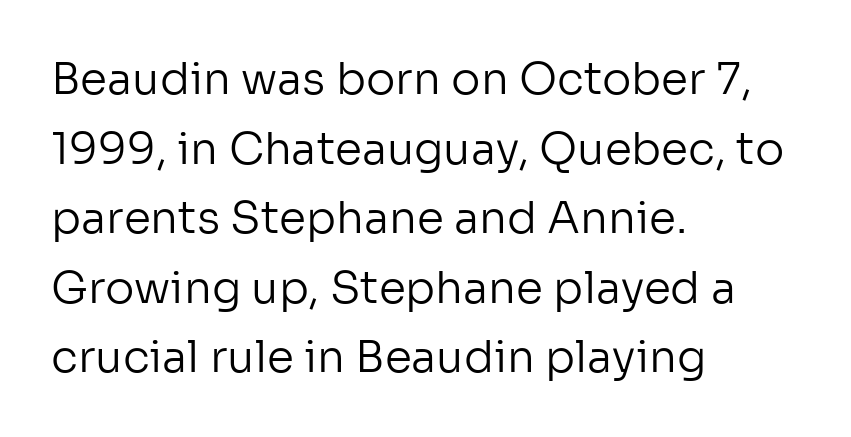
{"serif": "no", "italic": "no", "bold": "no", "weight": "regular", "width": "normal", "stroke_contrast": "low", "x_height": "medium", "monospaced": "no", "underline": "no", "align": "left", "line_spacing": "normal", "line_spacing_ratio": 1.58, "letter_spacing": "normal", "letter_spacing_em": 0.0, "glyph_px": 44}
